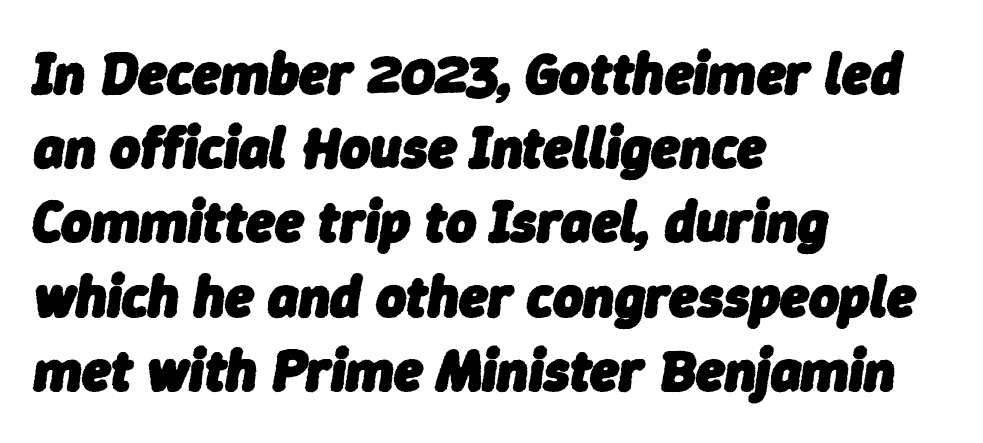
Glance below the letters and you will spot only blank space. Nothing unusual about the tracking: characters are spaced as the font intends. A typesetter would call this leading conventional body-copy spacing. How heavy is the stroke? Heavy — this is a bold. The typesetter chose a ragged-right arrangement here. There's an unmistakable incline to the writing here.
